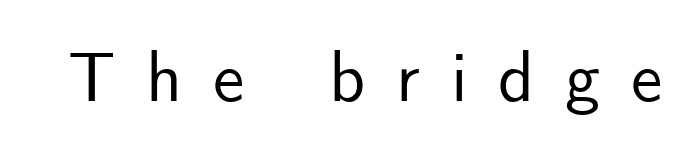
{"serif": "no", "italic": "no", "width": "normal", "stroke_contrast": "low", "x_height": "small", "monospaced": "no", "underline": "no", "letter_spacing": "wide", "letter_spacing_em": 0.44, "glyph_px": 70}
